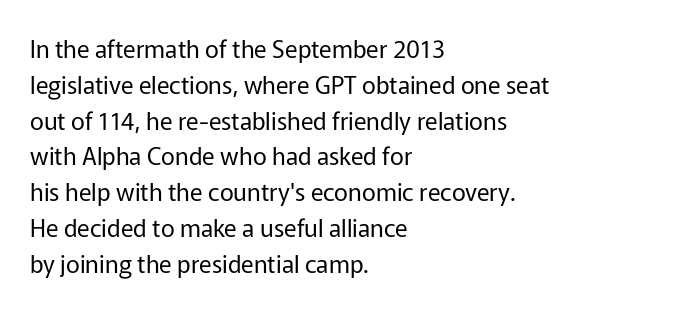
{"italic": "no", "bold": "no", "underline": "no", "align": "left", "line_spacing": "normal", "line_spacing_ratio": 1.49, "letter_spacing": "normal", "letter_spacing_em": 0.0, "glyph_px": 24}
